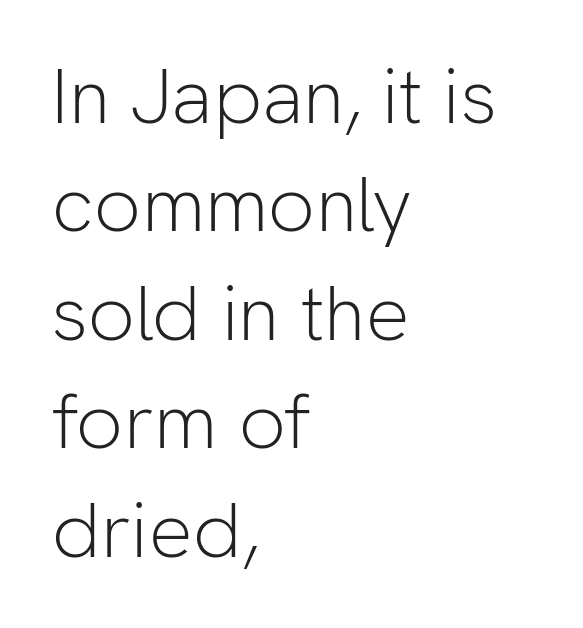
Anything drawn beneath the words? Only blank space. Caption: face not bold, strokes unweighted. Leading: standard. Line starts are locked; line ends wander. In terms of letterspacing, this is plain default setting. Unlike italic type, these characters show no tilt at all.
